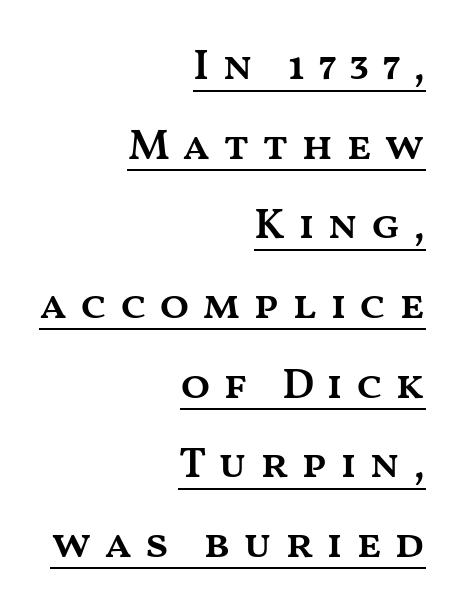
Glance below the letters and you will spot a drawn line. The paragraph shown leans on its right margin. The font is running at a semibold setting, under full bold. Varying glyph widths throughout — classic text-font behaviour. These lines were composed using upright roman letters. Someone cranked the tracking dial way up on this one.
